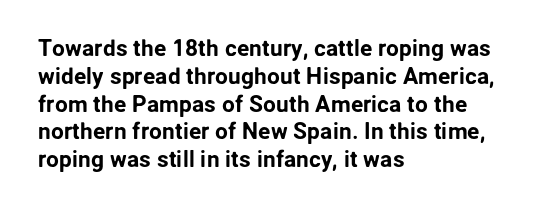
{"italic": "no", "underline": "no", "align": "left", "line_spacing_ratio": 1.21, "letter_spacing": "normal", "letter_spacing_em": 0.0, "glyph_px": 23}
